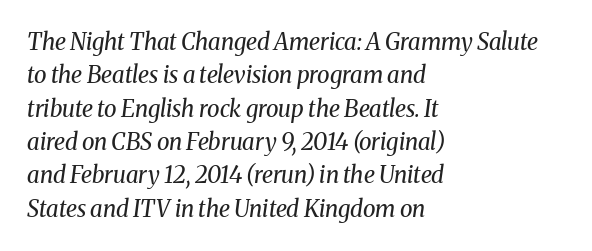
{"italic": "yes", "lean": "right", "slant_degrees": 8, "bold": "no", "underline": "no", "align": "left", "line_spacing": "normal", "line_spacing_ratio": 1.45, "letter_spacing": "normal", "letter_spacing_em": 0.0, "glyph_px": 23}
